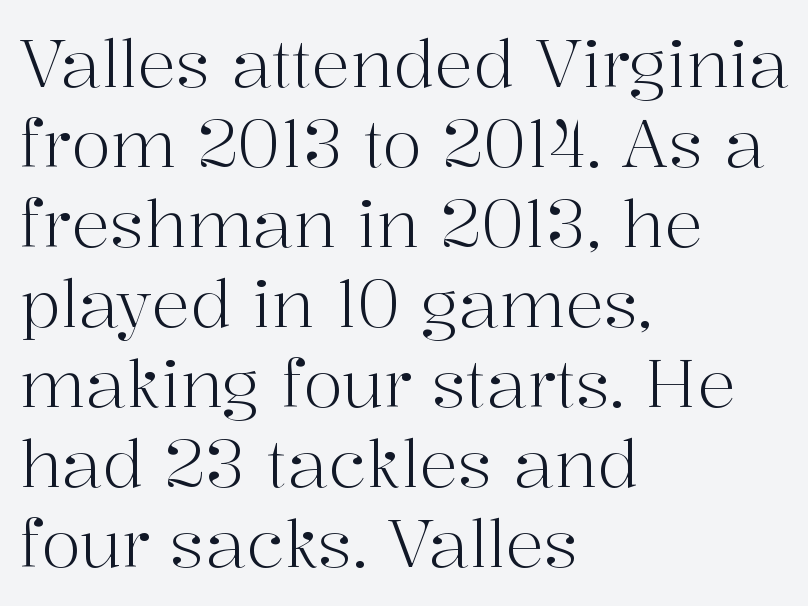
Font category for this specimen: serif. How are the letters spaced? Ordinarily, with no added tracking. Notice how the passage keeps a crisp vertical edge on the left only. Designer's note — italics off, roman on.
